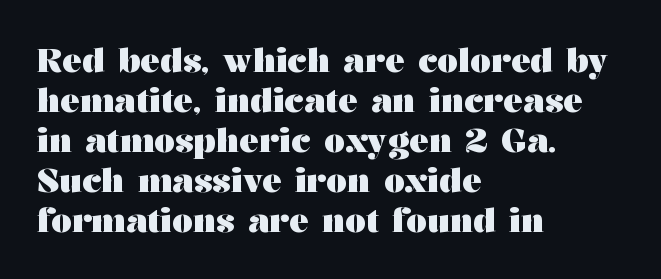
The image shows 33 px heavy, wide serif type, upright; set left-aligned, line spacing 1.21x, normal letter spacing, not underlined; medium stroke contrast and a medium x-height.
